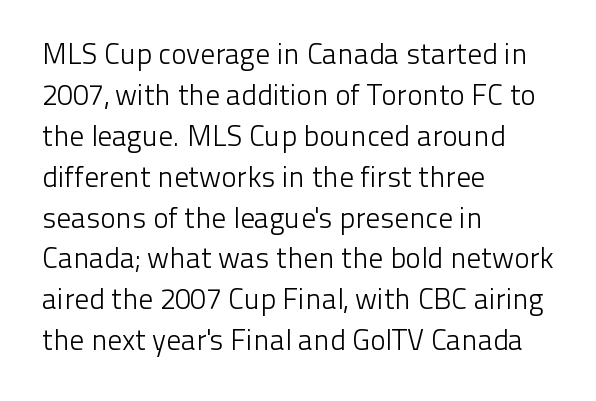
Q: Is the text bold? A: No.
Q: Is the text italic (slanted)? A: No, it is upright.
Q: Is the typeface a serif or a sans-serif typeface? A: Sans-serif.
Q: Is the text underlined? A: No.
Q: How is the paragraph aligned? A: Left-aligned.
Q: Is the spacing between letters normal or unusually wide? A: Normal.
Q: Is the spacing between lines tight, normal or loose? A: Normal.
Q: Width (condensed, normal, or wide)? A: Normal.
Q: Stroke contrast? A: Low.
Q: x-height? A: Medium.
Q: Monospaced? A: No.
